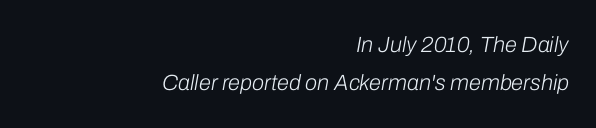
This is not heavy type; no bold has been used. No word sits above an underline. Characters are canted at an angle relative to the baseline's perpendicular. Typeset ragged left — the right edge is the straight one. In terms of letterspacing, this is plain default setting.
